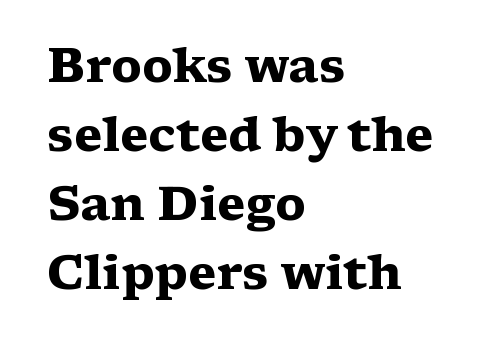
How would I describe the line gaps? Plain and ordinary. Note the varied advance widths — an 'i' is clearly narrower than an 'm'. A dark, heavy texture on the line: the type is bold. The type sits square on the baseline with zero lean. Inter-character spacing is left at the font's built-in metrics.
